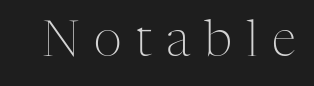
Q: Is the text bold? A: No.
Q: Is the text italic (slanted)? A: No, it is upright.
Q: Is the typeface a serif or a sans-serif typeface? A: Serif.
Q: Is the text underlined? A: No.
Q: Is the spacing between letters normal or unusually wide? A: Unusually wide.
Q: Width (condensed, normal, or wide)? A: Normal.
Q: Stroke contrast? A: Medium.
Q: x-height? A: Medium.
Q: Monospaced? A: No.
